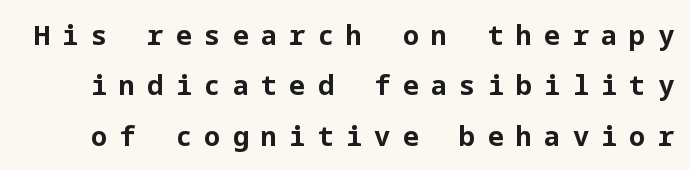
The image shows 27 px bold type, upright; set line spacing 1.87x, unusually wide letter spacing (+0.45 em), not underlined.
